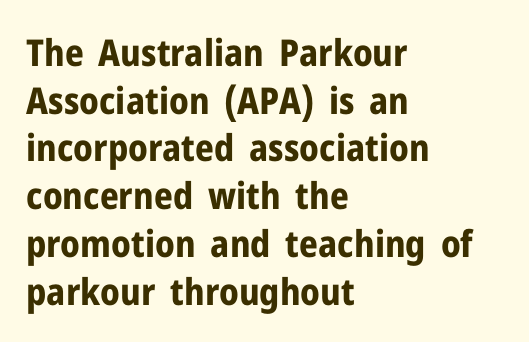
Q: Is the text bold? A: Yes.
Q: Is the text italic (slanted)? A: No, it is upright.
Q: Is the typeface a serif or a sans-serif typeface? A: Sans-serif.
Q: Is the text underlined? A: No.
Q: How is the paragraph aligned? A: Left-aligned.
Q: Is the spacing between letters normal or unusually wide? A: Normal.
Q: Is the spacing between lines tight, normal or loose? A: Normal.
Q: Width (condensed, normal, or wide)? A: Normal.
Q: Stroke contrast? A: Low.
Q: x-height? A: Medium.
Q: Monospaced? A: No.
